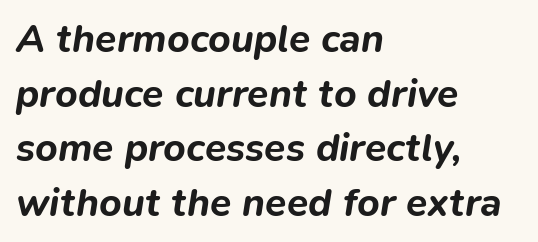
Is the type slanted? Yes — the strokes lean at a clear angle. Rows of type keep a routine distance in the vertical direction. Just letters on the line, the space beneath them empty. The letters advance in unequal steps, a hallmark of proportional type. Nobody touched the tracking dial on this one. Typesetter's note: full bold, strokes at maximum text heaviness.
